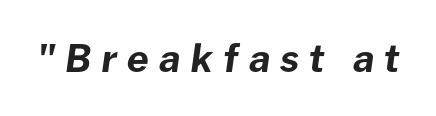
{"italic": "yes", "lean": "right", "slant_degrees": 8, "bold": "yes", "weight": "bold", "width": "normal", "stroke_contrast": "low", "x_height": "medium", "monospaced": "no", "underline": "no", "letter_spacing": "wide", "letter_spacing_em": 0.27, "glyph_px": 38}
